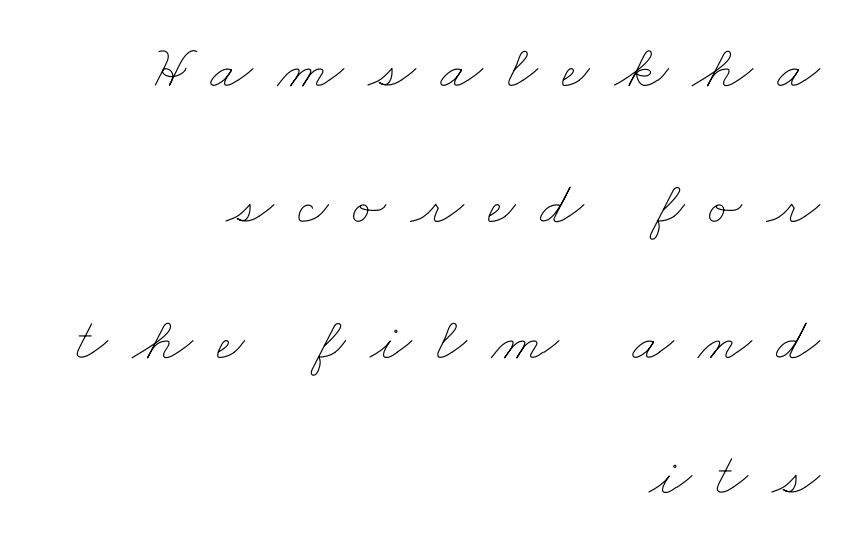
{"bold": "no", "weight": "thin", "width": "wide", "stroke_contrast": "low", "x_height": "small", "monospaced": "no", "underline": "no", "align": "right", "line_spacing": "loose", "line_spacing_ratio": 2.19, "letter_spacing": "wide", "letter_spacing_em": 0.39, "glyph_px": 62}
